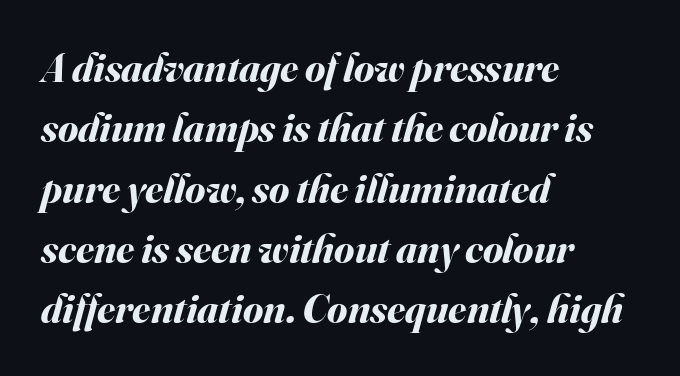
{"italic": "yes", "lean": "right", "slant_degrees": 16, "bold": "yes", "weight": "bold", "width": "normal", "stroke_contrast": "medium", "x_height": "small", "monospaced": "no", "underline": "no", "align": "left", "line_spacing": "normal", "line_spacing_ratio": 1.47, "letter_spacing": "normal", "letter_spacing_em": 0.0, "glyph_px": 41}
